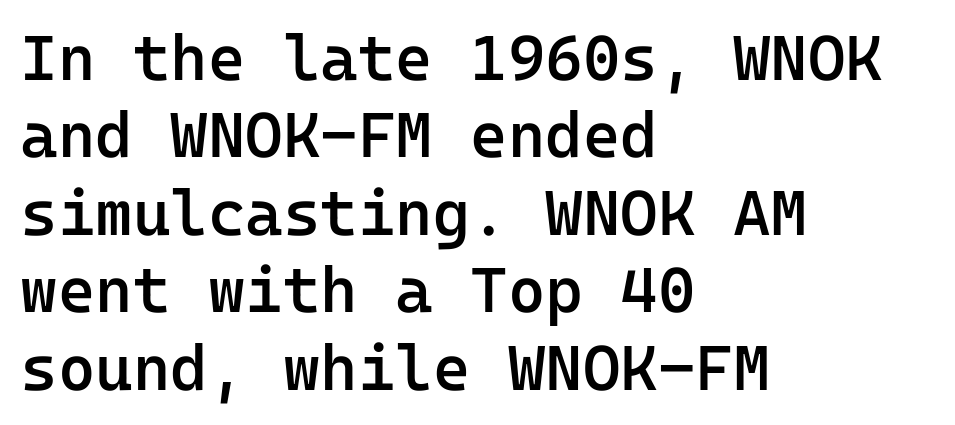
{"serif": "no", "italic": "no", "bold": "semi", "weight": "semibold", "width": "normal", "stroke_contrast": "low", "x_height": "medium", "monospaced": "yes", "underline": "no", "align": "left", "line_spacing_ratio": 1.21, "letter_spacing": "normal", "letter_spacing_em": 0.0, "glyph_px": 64}
